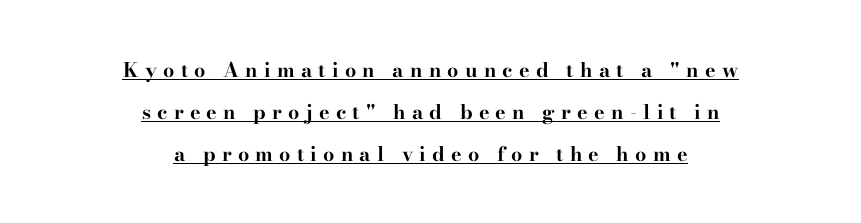
Whoever set this chose breathing room over compactness in the vertical rhythm. Alignment: centered. Vertical strokes here are truly vertical. Letter spacing: wide.
